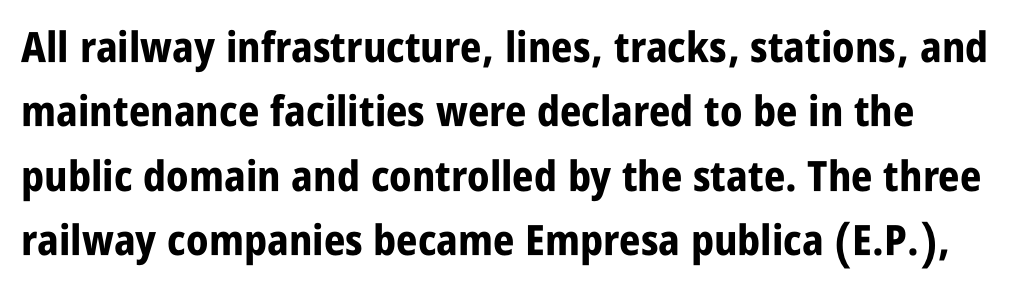
The face used here has the dense, thick strokes of a bold. Compared with a centered layout, this one pins lines to the left instead. Here the designer chose a conventional face with non-uniform glyph widths. The baseline area is clear.
